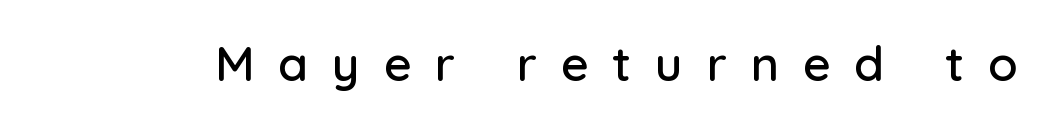
Each letter's strokes conclude bluntly, with no projecting serifs. Varying glyph widths throughout — classic text-font behaviour. These lines were composed using upright roman letters. Bare-footed words on every line. The type is letterspaced generously, with wide tracking.
